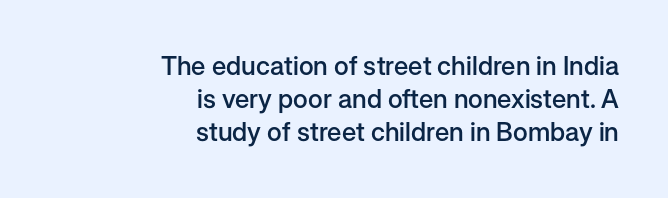
The image shows 26 px text type, upright; set right-aligned, normal line spacing (1.27x), normal letter spacing, not underlined.
